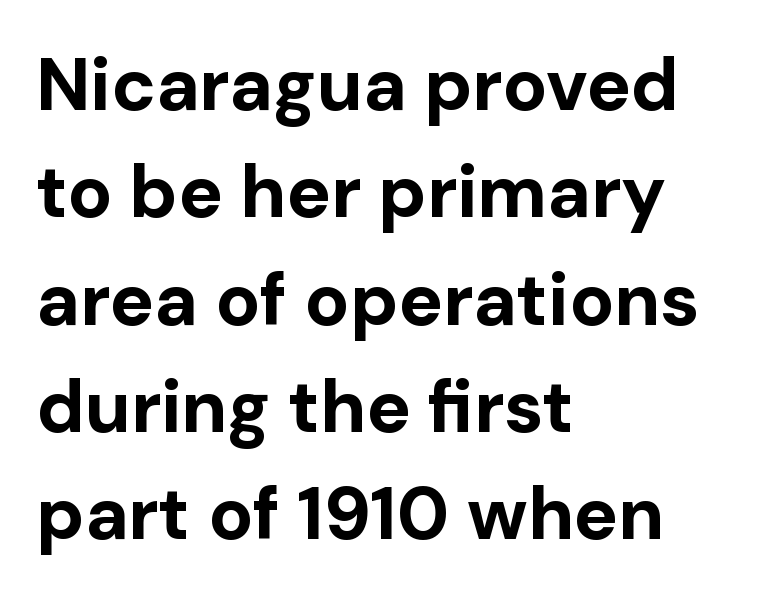
{"serif": "no", "italic": "no", "bold": "yes", "weight": "bold", "width": "normal", "stroke_contrast": "low", "x_height": "medium", "monospaced": "no", "underline": "no", "align": "left", "line_spacing": "normal", "line_spacing_ratio": 1.45, "letter_spacing": "normal", "letter_spacing_em": 0.0, "glyph_px": 74}
